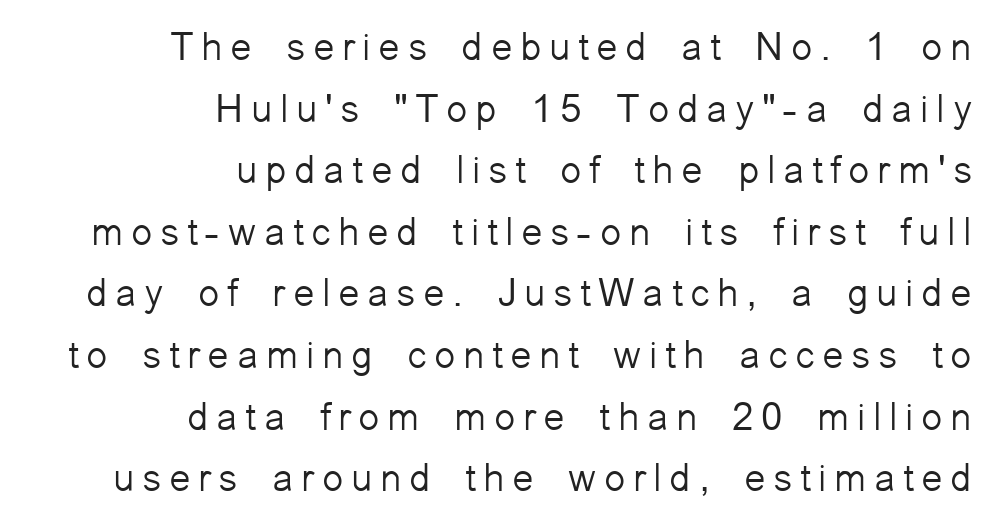
The image shows 39 px light sans-serif type, upright; set right-aligned, normal line spacing (1.58x), not underlined; low stroke contrast and a medium x-height.
